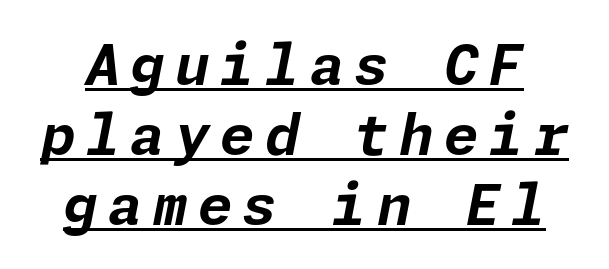
The image shows 56 px bold type, italic (leaning right); set normal line spacing (1.25x), underlined; low stroke contrast and a medium x-height.
